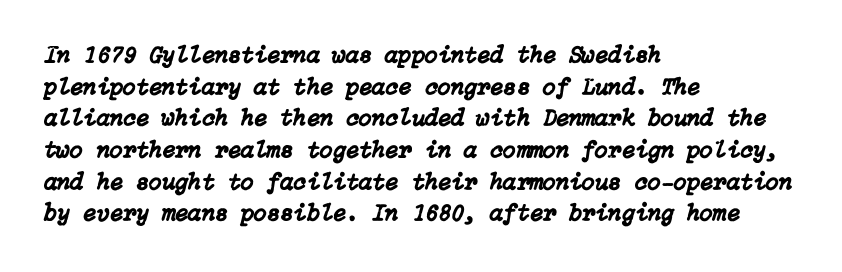
The image shows 24 px text type, italic (leaning right); set left-aligned, normal line spacing (1.32x), normal letter spacing, not underlined.
